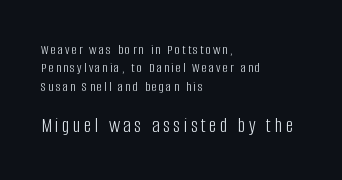
The image shows 21 px text type, upright; set left-aligned, normal line spacing (1.31x), not underlined; the second (bottom) block is 1.5x larger.
